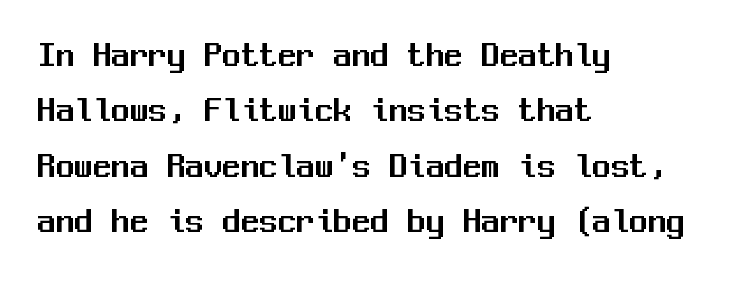
Q: Is the text italic (slanted)? A: No, it is upright.
Q: Is the typeface a serif or a sans-serif typeface? A: Sans-serif.
Q: Is the text underlined? A: No.
Q: How is the paragraph aligned? A: Left-aligned.
Q: Is the spacing between letters normal or unusually wide? A: Normal.
Q: Is the spacing between lines tight, normal or loose? A: Normal.
Q: Width (condensed, normal, or wide)? A: Normal.
Q: Stroke contrast? A: Medium.
Q: x-height? A: Medium.
Q: Monospaced? A: Yes.
